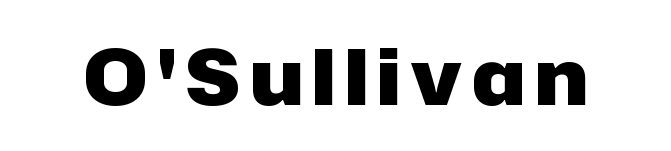
Q: Is the text bold? A: Yes.
Q: Is the text italic (slanted)? A: No, it is upright.
Q: Is the typeface a serif or a sans-serif typeface? A: Sans-serif.
Q: Is the text underlined? A: No.
Q: Width (condensed, normal, or wide)? A: Normal.
Q: Stroke contrast? A: Low.
Q: x-height? A: Medium.
Q: Monospaced? A: No.
